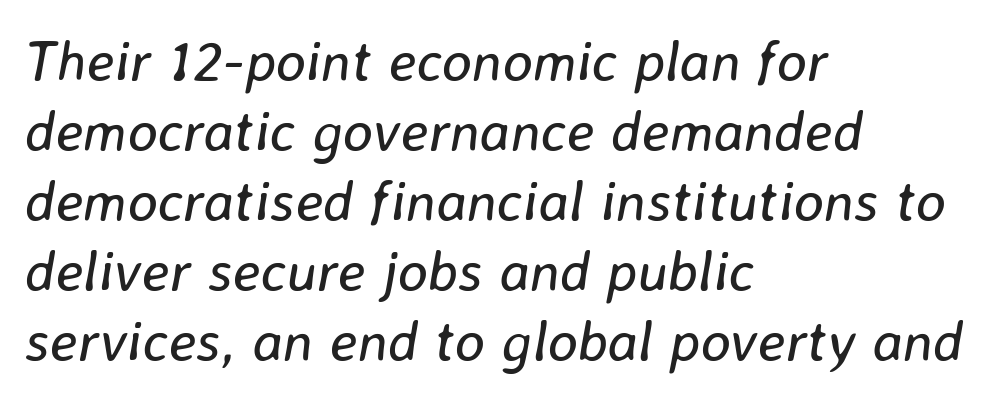
{"italic": "yes", "lean": "right", "slant_degrees": 8, "bold": "no", "weight": "regular", "width": "normal", "stroke_contrast": "low", "x_height": "medium", "monospaced": "no", "underline": "no", "align": "left", "line_spacing_ratio": 1.23, "letter_spacing": "normal", "letter_spacing_em": 0.0, "glyph_px": 57}
